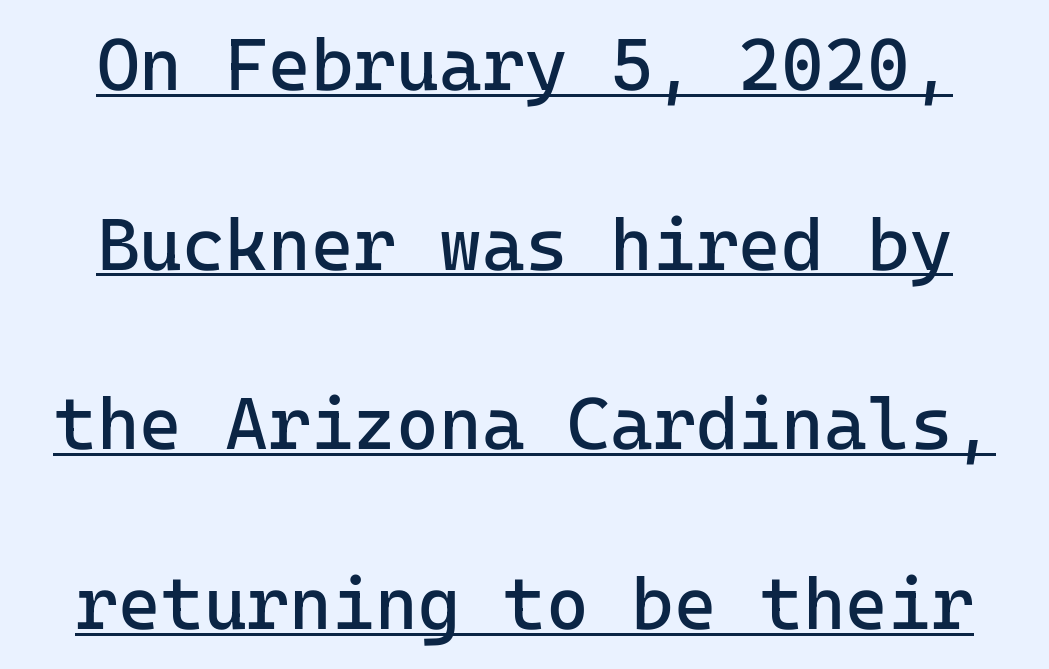
{"serif": "no", "italic": "no", "bold": "no", "weight": "regular", "width": "normal", "stroke_contrast": "low", "x_height": "medium", "underline": "yes", "line_spacing": "loose", "line_spacing_ratio": 2.46, "letter_spacing": "normal", "letter_spacing_em": 0.0, "glyph_px": 73}
